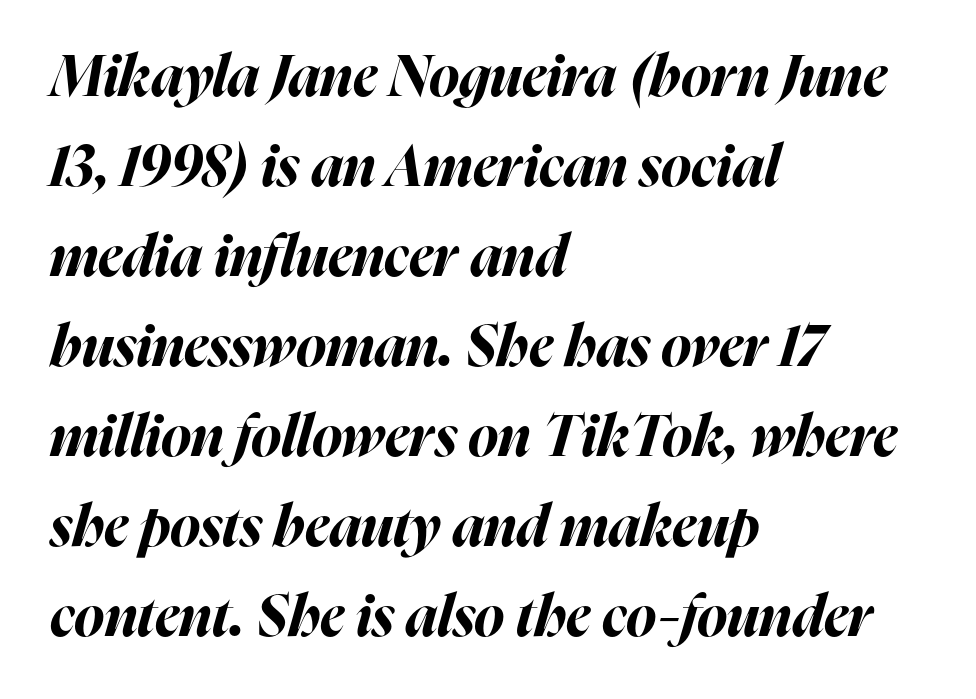
{"italic": "yes", "lean": "right", "slant_degrees": 16, "bold": "yes", "weight": "bold", "width": "normal", "stroke_contrast": "high", "x_height": "medium", "monospaced": "no", "underline": "no", "align": "left", "line_spacing": "normal", "line_spacing_ratio": 1.58, "letter_spacing": "normal", "letter_spacing_em": 0.0, "glyph_px": 57}
